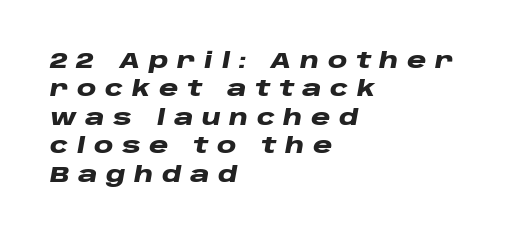
Q: Is the text bold? A: Yes.
Q: Is the text italic (slanted)? A: Yes, it leans right by about 10 degrees.
Q: Is the text underlined? A: No.
Q: How is the paragraph aligned? A: Left-aligned.
Q: Is the spacing between letters normal or unusually wide? A: Unusually wide.
Q: Is the spacing between lines tight, normal or loose? A: Normal.
